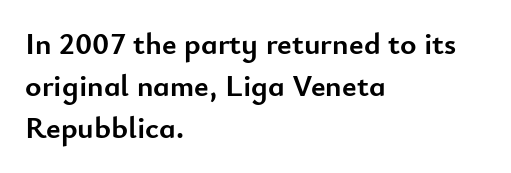
Lines of text with bare space underneath. This block has exactly the height ordinary leading produces. In terms of letterspacing, this is plain default setting. If you drew a ruler down the left edge, every line would touch it.
